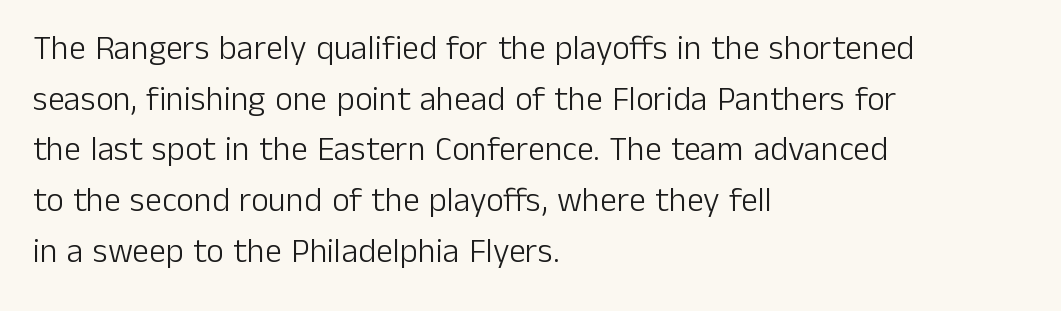
Q: Is the text bold? A: No.
Q: Is the text italic (slanted)? A: No, it is upright.
Q: Is the typeface a serif or a sans-serif typeface? A: Sans-serif.
Q: Is the text underlined? A: No.
Q: How is the paragraph aligned? A: Left-aligned.
Q: Is the spacing between letters normal or unusually wide? A: Normal.
Q: Is the spacing between lines tight, normal or loose? A: Normal.
Q: Width (condensed, normal, or wide)? A: Normal.
Q: Stroke contrast? A: Low.
Q: x-height? A: Medium.
Q: Monospaced? A: No.
